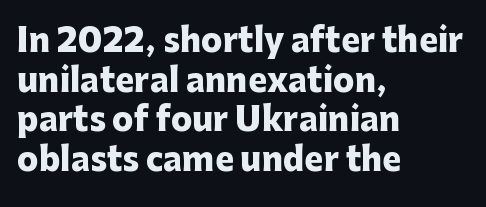
Serif or sans? Sans — the stroke terminals are bare. Honestly, there is no underline to notice here at all. Typesetter's note: full bold, strokes at maximum text heaviness. Do the characters align in a grid? No, the font is proportional.
